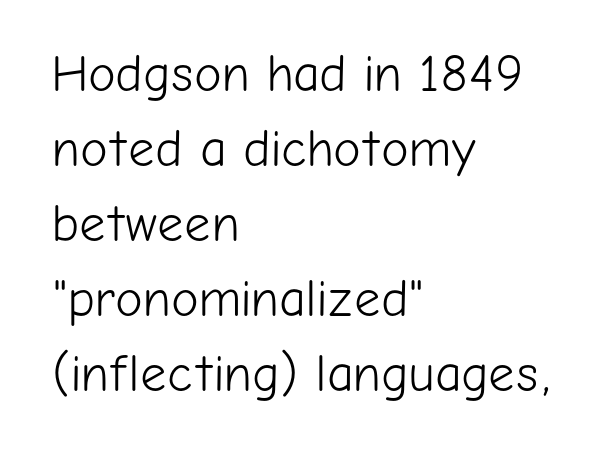
Look at the tracking — it's just the regular setting, nothing added. Italic: no, the glyphs are upright roman. A student would call this left alignment; a typographer would say flush left, rag right. Lines of text with bare space underneath. Is there much room between lines? A standard amount, neither cramped nor airy.
